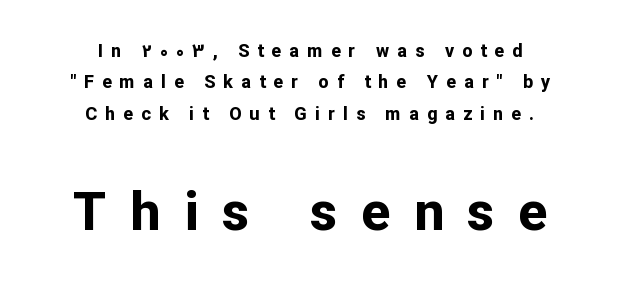
Beneath every word, the page is bare. Words appear elongated and porous because spacing is wide. If you drew a line through each stem, it would be perfectly vertical. This is sans-serif lettering, the kind often seen on screens and signage. A typesetter would call this proportional, since set widths differ per character.
